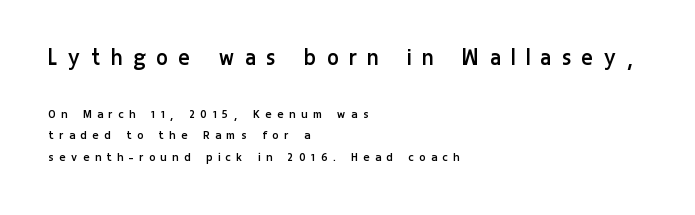
{"italic": "no", "bold": "no", "underline": "no", "align": "left", "line_spacing": "normal", "line_spacing_ratio": 1.54, "letter_spacing": "wide", "letter_spacing_em": 0.44, "larger_block": "first", "size_ratio": 1.86, "glyph_px": 26}
